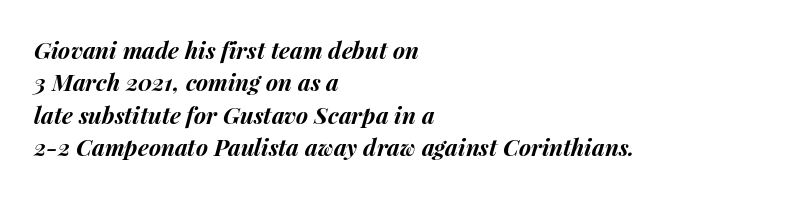
The line texture is even and compact thanks to regular tracking. Layout note: lines flush left. Emphasis by weight is at full strength: bold. Descenders hang freely into open space. How would I describe the line gaps? Plain and ordinary.
